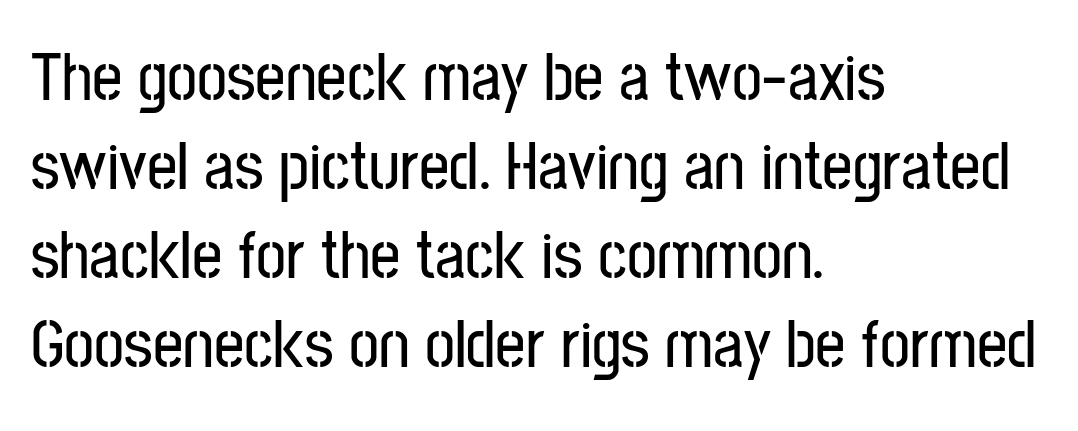
The face used here is proportionally spaced, like ordinary book or web type. The designer left line spacing at the default. The passage shown is typeset with a sans-serif family. No italicization has been applied; the sample stays upright.
